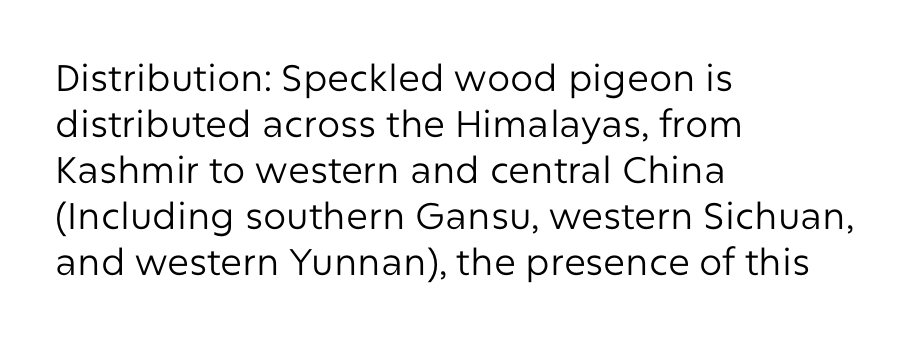
Q: Is the text bold? A: No.
Q: Is the text italic (slanted)? A: No, it is upright.
Q: Is the typeface a serif or a sans-serif typeface? A: Sans-serif.
Q: Is the text underlined? A: No.
Q: How is the paragraph aligned? A: Left-aligned.
Q: Is the spacing between letters normal or unusually wide? A: Normal.
Q: Width (condensed, normal, or wide)? A: Normal.
Q: Stroke contrast? A: Low.
Q: x-height? A: Medium.
Q: Monospaced? A: No.
